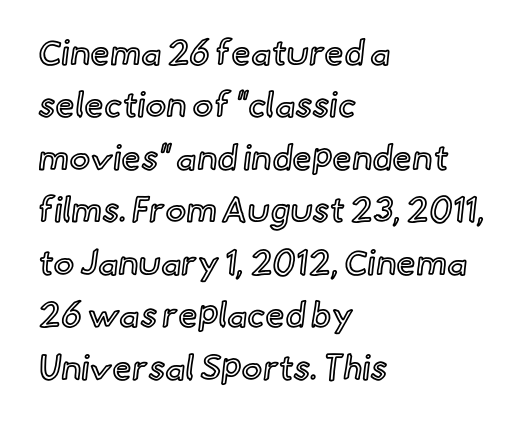
{"width": "normal", "x_height": "small", "monospaced": "no", "underline": "no", "align": "left", "line_spacing": "normal", "line_spacing_ratio": 1.5, "letter_spacing": "normal", "letter_spacing_em": 0.0, "glyph_px": 35}
